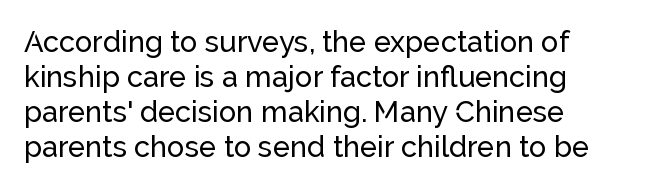
{"serif": "no", "italic": "no", "width": "normal", "stroke_contrast": "low", "x_height": "medium", "monospaced": "no", "underline": "no", "align": "left", "line_spacing_ratio": 1.21, "letter_spacing": "normal", "letter_spacing_em": 0.0, "glyph_px": 29}
